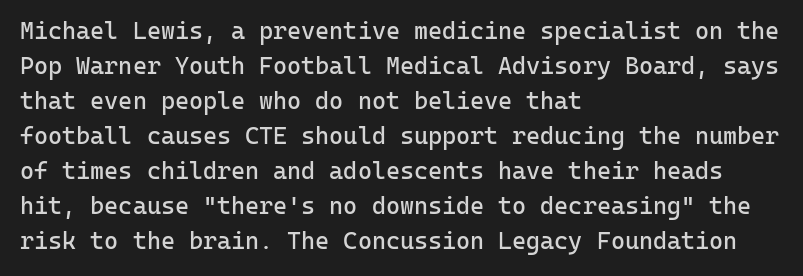
No word sits above an underline. This is the regular roman posture of the typeface. The lines in this sample share a left origin and differ only in where they stop. Successive baselines arrive at the customary interval.
